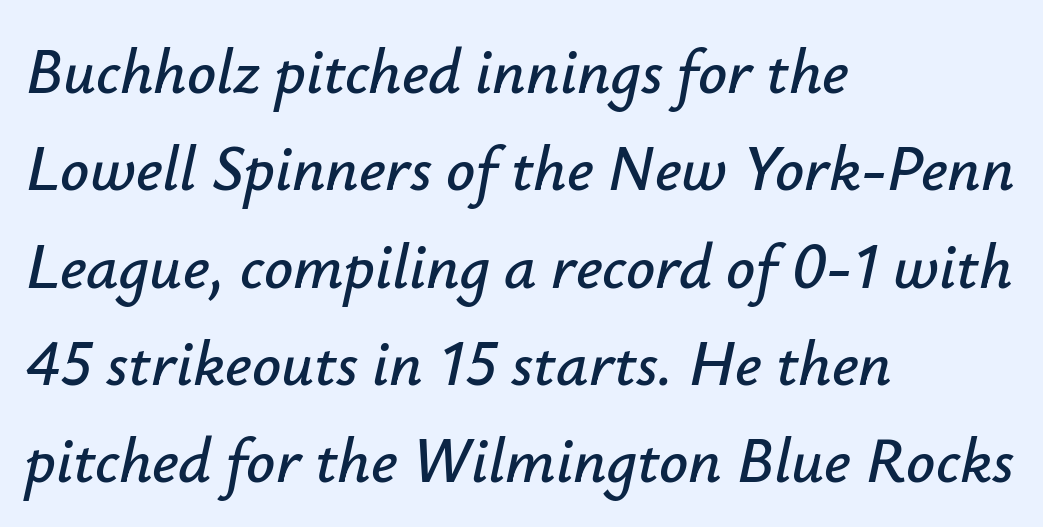
{"italic": "yes", "lean": "right", "slant_degrees": 12, "width": "normal", "stroke_contrast": "low", "x_height": "small", "monospaced": "no", "underline": "no", "align": "left", "line_spacing": "normal", "line_spacing_ratio": 1.52, "letter_spacing": "normal", "letter_spacing_em": 0.0, "glyph_px": 64}
